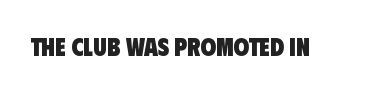
Q: Is the text bold? A: Yes.
Q: Is the text underlined? A: No.
Q: Is the spacing between letters normal or unusually wide? A: Normal.
